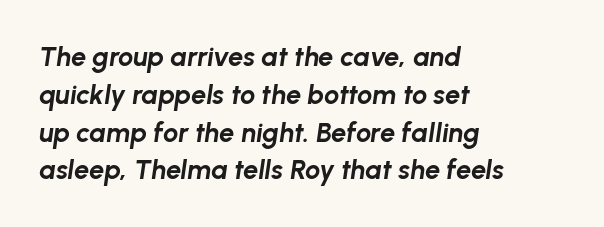
Q: Is the text bold? A: Yes.
Q: Is the text italic (slanted)? A: Yes, it leans right by about 8 degrees.
Q: Is the text underlined? A: No.
Q: How is the paragraph aligned? A: Left-aligned.
Q: Is the spacing between letters normal or unusually wide? A: Normal.
Q: Is the spacing between lines tight, normal or loose? A: Normal.
